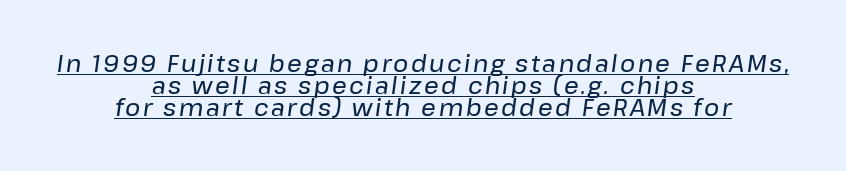
{"italic": "yes", "lean": "right", "slant_degrees": 8, "underline": "yes", "align": "center", "line_spacing": "tight", "line_spacing_ratio": 0.96, "glyph_px": 23}
